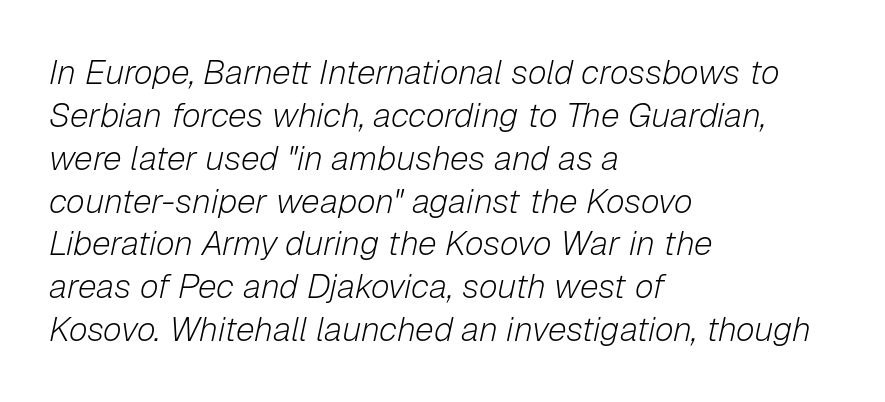
{"italic": "yes", "lean": "right", "slant_degrees": 12, "bold": "no", "weight": "light", "width": "normal", "stroke_contrast": "low", "x_height": "medium", "monospaced": "no", "underline": "no", "align": "left", "line_spacing": "normal", "line_spacing_ratio": 1.26, "letter_spacing": "normal", "letter_spacing_em": 0.0, "glyph_px": 34}
